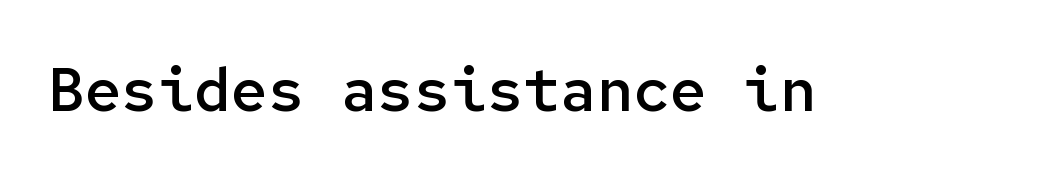
The image shows 61 px semibold sans-serif type, upright, monospaced; set normal letter spacing, not underlined; low stroke contrast and a medium x-height.
